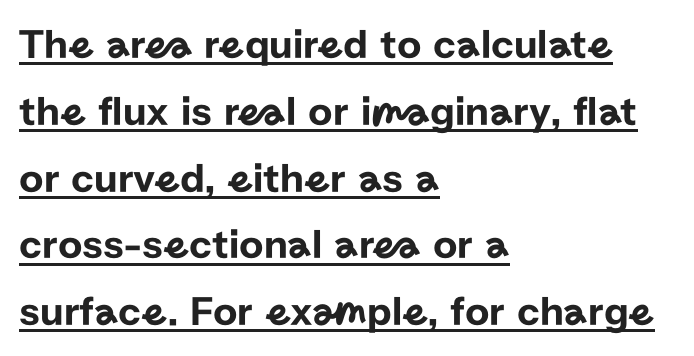
{"serif": "no", "italic": "no", "width": "normal", "stroke_contrast": "low", "x_height": "medium", "monospaced": "no", "underline": "yes", "align": "left", "line_spacing": "normal", "line_spacing_ratio": 1.59, "letter_spacing": "normal", "letter_spacing_em": 0.0, "glyph_px": 42}
